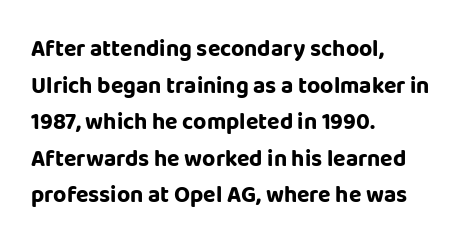
{"italic": "no", "bold": "yes", "underline": "no", "align": "left", "line_spacing": "normal", "line_spacing_ratio": 1.59, "letter_spacing": "normal", "letter_spacing_em": 0.0, "glyph_px": 23}
